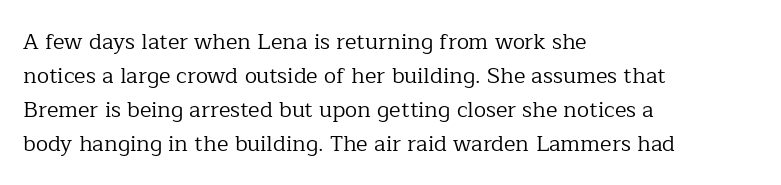
Q: Is the text bold? A: No.
Q: Is the text italic (slanted)? A: No, it is upright.
Q: Is the text underlined? A: No.
Q: How is the paragraph aligned? A: Left-aligned.
Q: Is the spacing between letters normal or unusually wide? A: Normal.
Q: Is the spacing between lines tight, normal or loose? A: Normal.
